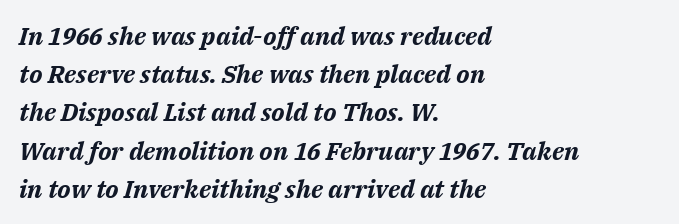
Q: Is the text bold? A: Yes.
Q: Is the text italic (slanted)? A: Yes, it leans right by about 14 degrees.
Q: Is the text underlined? A: No.
Q: How is the paragraph aligned? A: Left-aligned.
Q: Is the spacing between letters normal or unusually wide? A: Normal.
Q: Is the spacing between lines tight, normal or loose? A: Normal.
